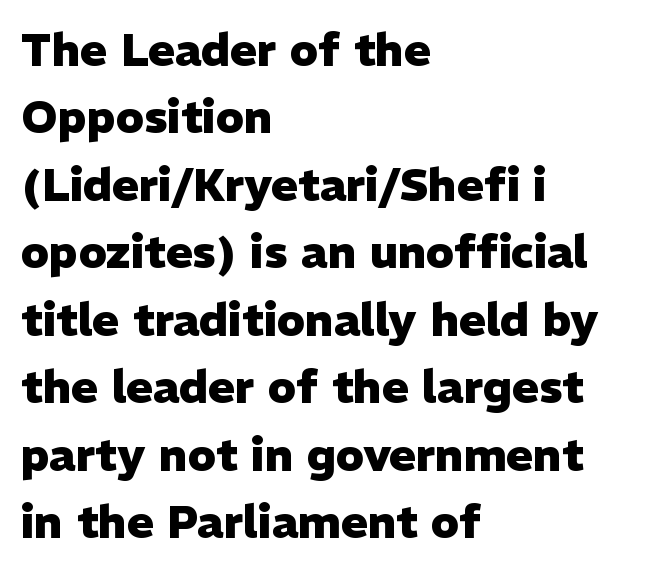
Each new line begins a customary step beneath the previous one. Regarding serifs, this sample does without them. Each letter keeps its own natural width here, so spacing adapts to shape. How are the letters spaced? Ordinarily, with no added tracking.
